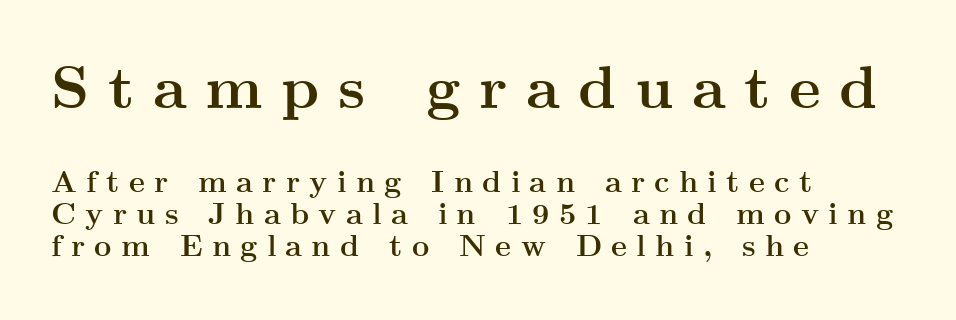
The image shows 60 px semibold, wide serif type, upright; set left-aligned, tight line spacing (1.07x), unusually wide letter spacing (+0.31 em), not underlined; the first (top) block is 2.0x larger; medium stroke contrast and a small x-height.
